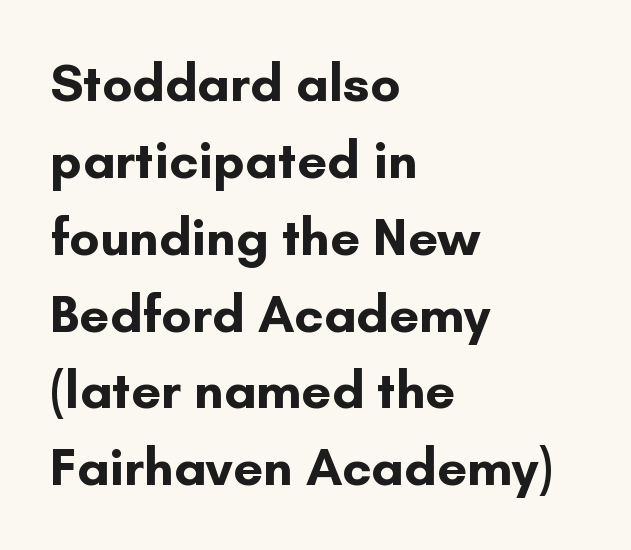
The image shows 53 px bold sans-serif type, upright; set left-aligned, normal line spacing (1.45x), normal letter spacing, not underlined; low stroke contrast and a small x-height.
